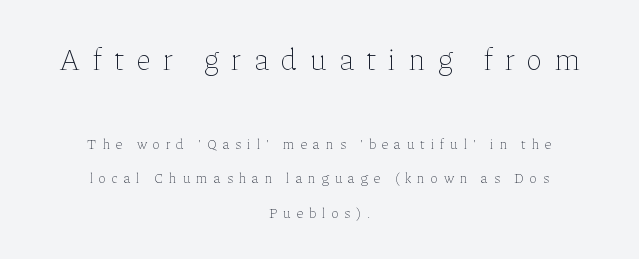
The image shows 30 px thin type, upright; set centered, loose line spacing (2.44x), unusually wide letter spacing (+0.42 em), not underlined; the first (top) block is 2.14x larger; low stroke contrast and a medium x-height.
